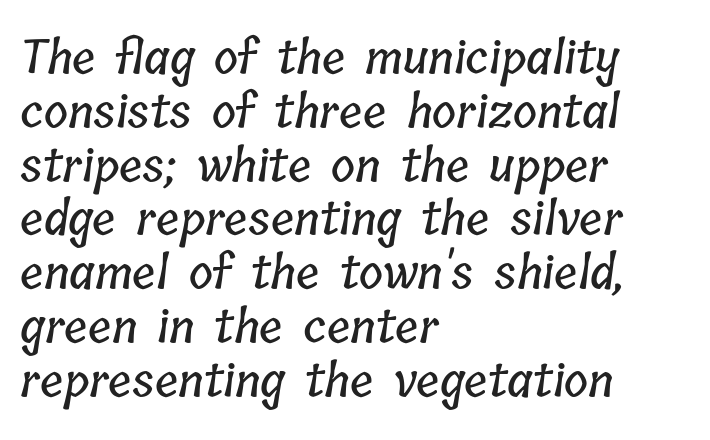
{"width": "condensed", "stroke_contrast": "low", "x_height": "medium", "monospaced": "no", "underline": "no", "align": "left", "line_spacing_ratio": 1.17, "letter_spacing": "normal", "letter_spacing_em": 0.0, "glyph_px": 46}
